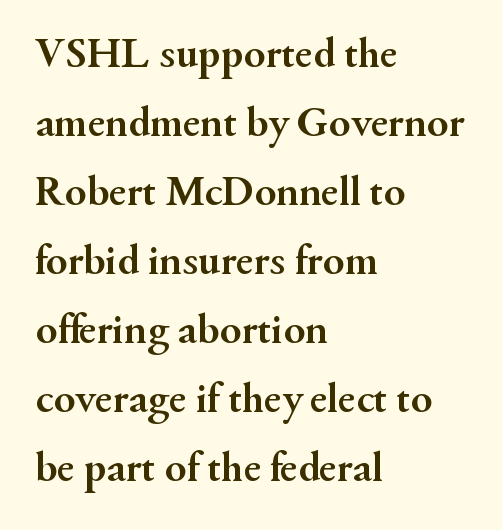
The image shows 44 px semibold serif type, upright; set left-aligned, normal line spacing (1.57x), normal letter spacing, not underlined; medium stroke contrast and a small x-height.
